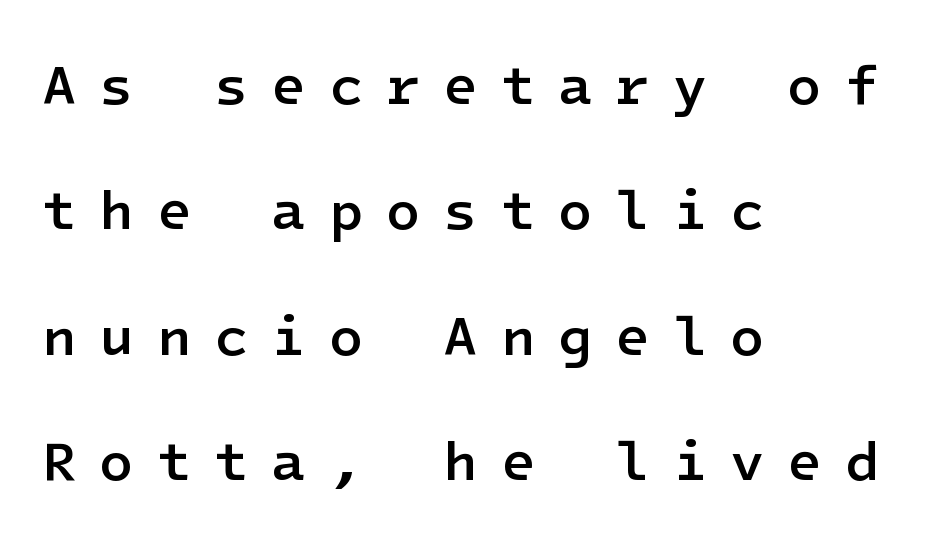
The image shows 56 px semibold sans-serif type, upright; set left-aligned, loose line spacing (2.24x), unusually wide letter spacing (+0.41 em), not underlined; low stroke contrast and a medium x-height.
